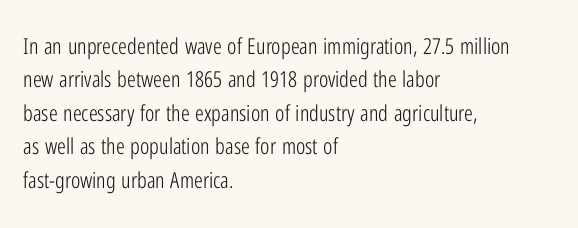
Q: Is the text bold? A: No.
Q: Is the text italic (slanted)? A: No, it is upright.
Q: Is the text underlined? A: No.
Q: How is the paragraph aligned? A: Left-aligned.
Q: Is the spacing between letters normal or unusually wide? A: Normal.
Q: Is the spacing between lines tight, normal or loose? A: Normal.
